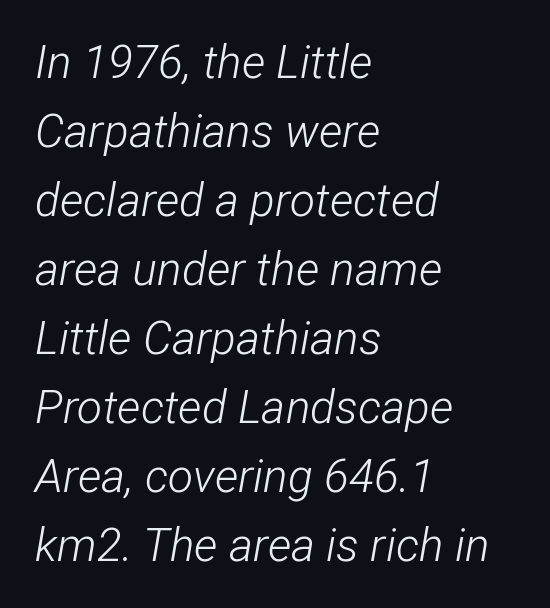
{"italic": "yes", "lean": "right", "slant_degrees": 12, "bold": "no", "weight": "light", "width": "condensed", "stroke_contrast": "low", "x_height": "medium", "monospaced": "no", "underline": "no", "align": "left", "line_spacing": "normal", "line_spacing_ratio": 1.5, "letter_spacing": "normal", "letter_spacing_em": 0.0, "glyph_px": 46}
